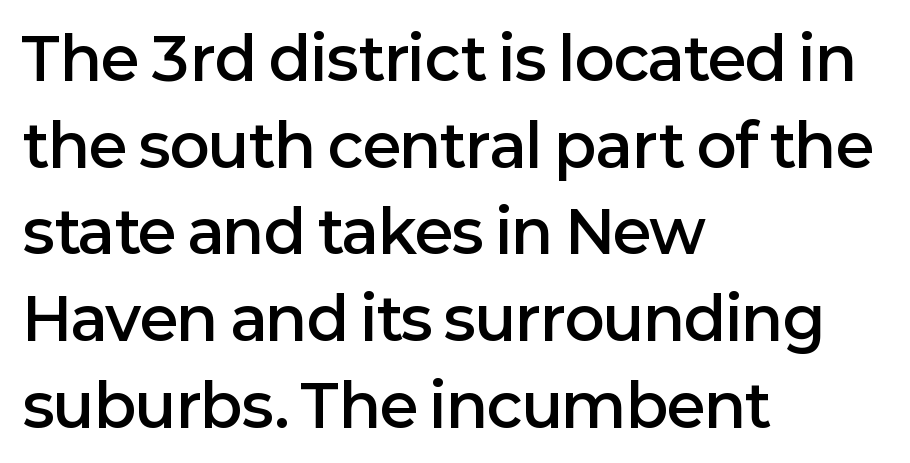
The image shows 59 px semibold sans-serif type, upright; set left-aligned, normal line spacing (1.47x), normal letter spacing, not underlined; low stroke contrast and a medium x-height.
